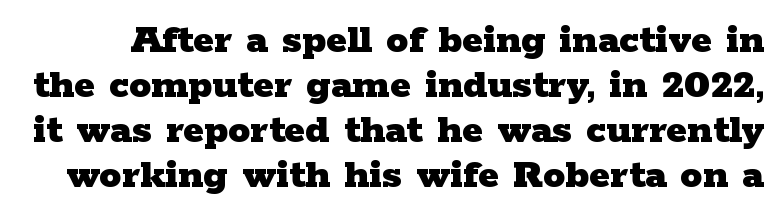
Q: Is the text bold? A: Yes.
Q: Is the text italic (slanted)? A: No, it is upright.
Q: Is the typeface a serif or a sans-serif typeface? A: Serif.
Q: Is the text underlined? A: No.
Q: Is the spacing between letters normal or unusually wide? A: Normal.
Q: Is the spacing between lines tight, normal or loose? A: Tight.
Q: Width (condensed, normal, or wide)? A: Wide.
Q: Stroke contrast? A: Low.
Q: x-height? A: Medium.
Q: Monospaced? A: No.
